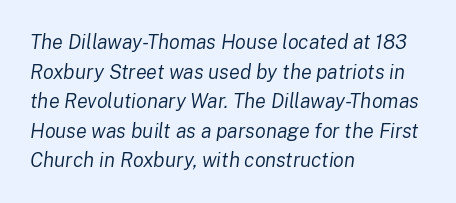
{"italic": "yes", "lean": "right", "slant_degrees": 8, "bold": "no", "underline": "no", "align": "left", "line_spacing": "normal", "line_spacing_ratio": 1.48, "letter_spacing": "normal", "letter_spacing_em": 0.0, "glyph_px": 20}
